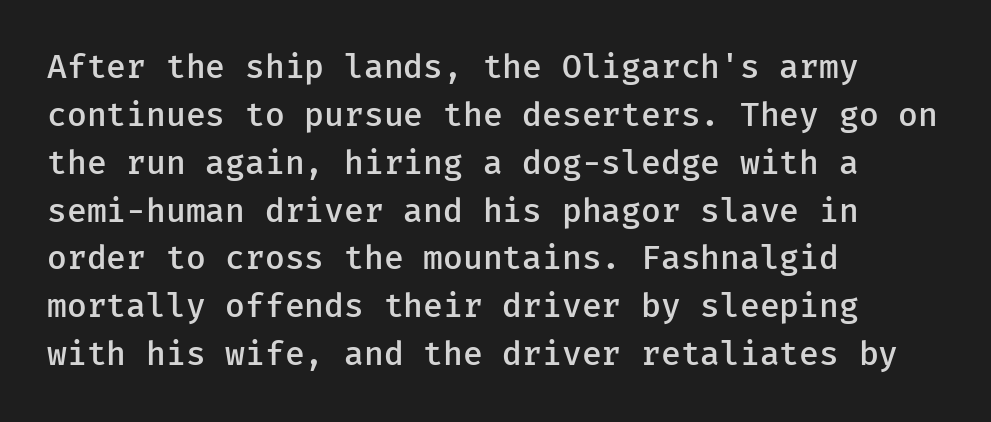
Q: Is the text bold? A: Semi-bold.
Q: Is the text italic (slanted)? A: No, it is upright.
Q: Is the typeface a serif or a sans-serif typeface? A: Sans-serif.
Q: Is the text underlined? A: No.
Q: How is the paragraph aligned? A: Left-aligned.
Q: Is the spacing between letters normal or unusually wide? A: Normal.
Q: Is the spacing between lines tight, normal or loose? A: Normal.
Q: Width (condensed, normal, or wide)? A: Normal.
Q: Stroke contrast? A: Low.
Q: x-height? A: Medium.
